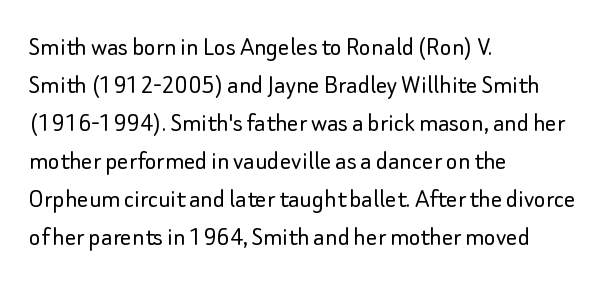
The image shows 28 px light sans-serif type, upright; set left-aligned, normal line spacing (1.36x), normal letter spacing, not underlined; low stroke contrast and a small x-height.
